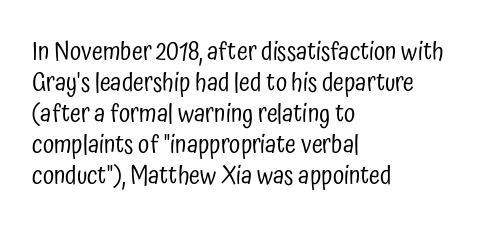
A light-to-regular cut is what we see here. Clear beneath every line of the passage. Vertical strokes here are truly vertical. The passage shown has conventional tracking throughout. Leftover space on each line is placed entirely after the last word.
